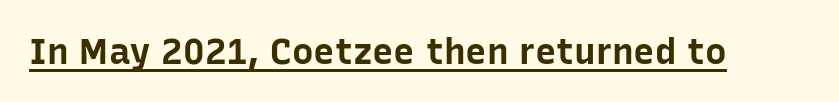
Q: Is the text bold? A: Yes.
Q: Is the text italic (slanted)? A: No, it is upright.
Q: Is the typeface a serif or a sans-serif typeface? A: Sans-serif.
Q: Is the text underlined? A: Yes.
Q: Is the spacing between letters normal or unusually wide? A: Normal.
Q: Width (condensed, normal, or wide)? A: Normal.
Q: Stroke contrast? A: Low.
Q: x-height? A: Medium.
Q: Monospaced? A: No.
